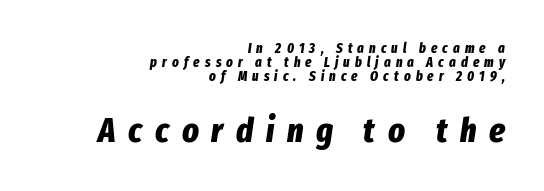
The image shows 35 px bold, condensed type, italic (leaning right); set right-aligned, tight line spacing (1.0x), unusually wide letter spacing (+0.36 em), not underlined; the second (bottom) block is 2.5x larger; low stroke contrast and a medium x-height.
